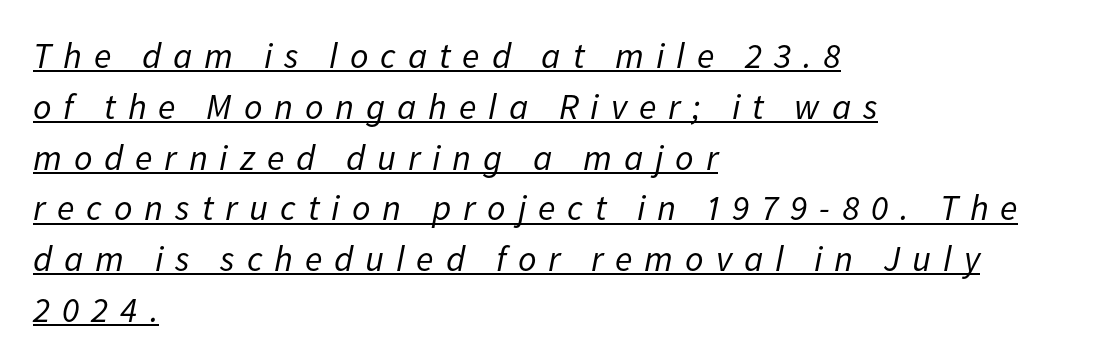
The image shows 36 px regular-weight type, italic (leaning right); set left-aligned, normal line spacing (1.41x), unusually wide letter spacing (+0.33 em), underlined; low stroke contrast and a medium x-height.
